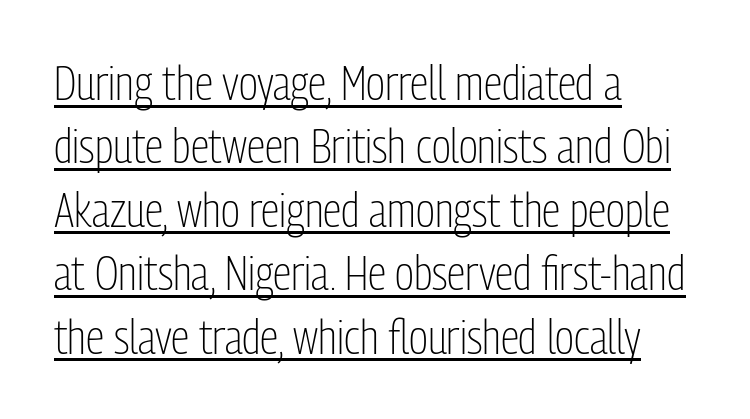
The image shows 47 px light, condensed sans-serif type, upright; set left-aligned, normal line spacing (1.35x), normal letter spacing, underlined; low stroke contrast and a medium x-height.
